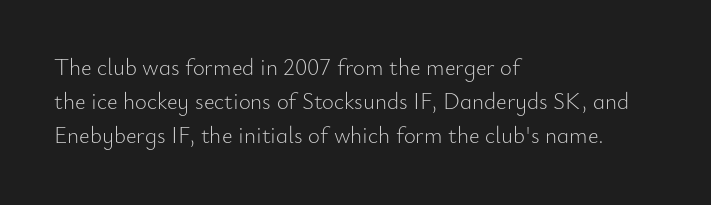
The image shows 23 px text type, upright; set left-aligned, normal line spacing (1.48x), normal letter spacing, not underlined.
